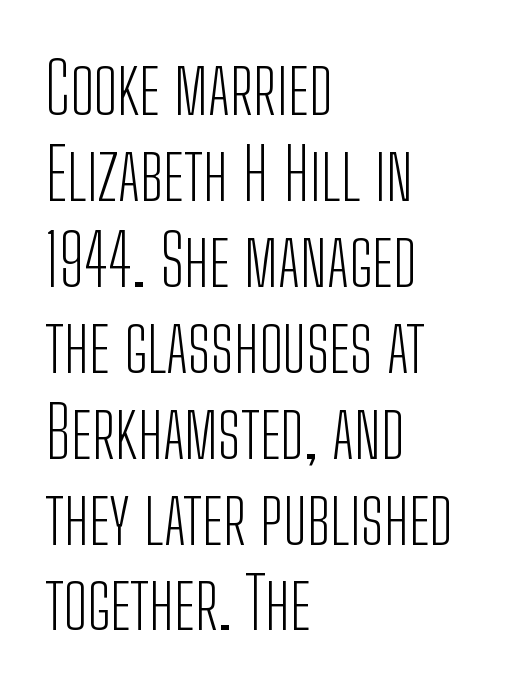
Q: Is the text bold? A: No.
Q: Is the text italic (slanted)? A: No, it is upright.
Q: Is the typeface a serif or a sans-serif typeface? A: Sans-serif.
Q: Is the text underlined? A: No.
Q: How is the paragraph aligned? A: Left-aligned.
Q: Is the spacing between letters normal or unusually wide? A: Normal.
Q: Width (condensed, normal, or wide)? A: Condensed.
Q: Stroke contrast? A: Low.
Q: x-height? A: Medium.
Q: Monospaced? A: No.
